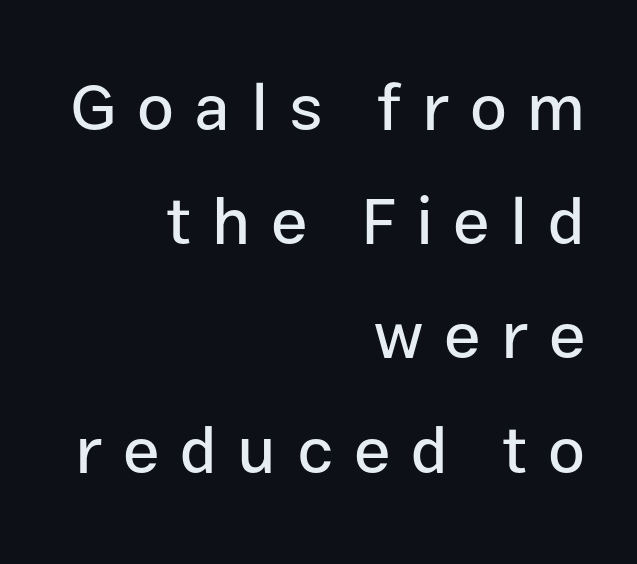
Q: Is the text italic (slanted)? A: No, it is upright.
Q: Is the typeface a serif or a sans-serif typeface? A: Sans-serif.
Q: Is the text underlined? A: No.
Q: How is the paragraph aligned? A: Right-aligned.
Q: Is the spacing between letters normal or unusually wide? A: Unusually wide.
Q: Width (condensed, normal, or wide)? A: Normal.
Q: Stroke contrast? A: Low.
Q: x-height? A: Medium.
Q: Monospaced? A: No.
